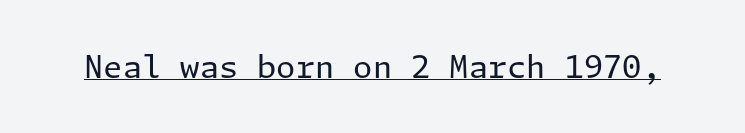
{"serif": "no", "italic": "no", "bold": "no", "weight": "regular", "width": "normal", "stroke_contrast": "low", "x_height": "medium", "underline": "yes", "letter_spacing": "normal", "letter_spacing_em": 0.0, "glyph_px": 31}
